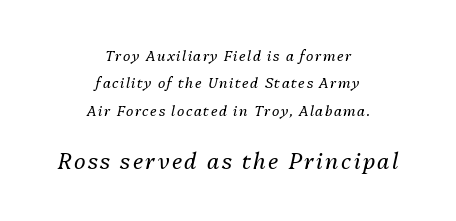
The image shows 22 px text type, italic (leaning right); set centered, loose line spacing (1.95x), not underlined; the second (bottom) block is 1.57x larger.
